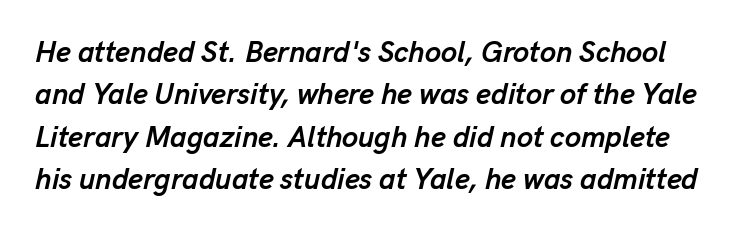
Plain, unruled lines of type. The face used here is proportionally spaced, like ordinary book or web type. Honestly, the letter spacing is just normal — you wouldn't notice it. A full-strength bold gives these letters their thick strokes.
